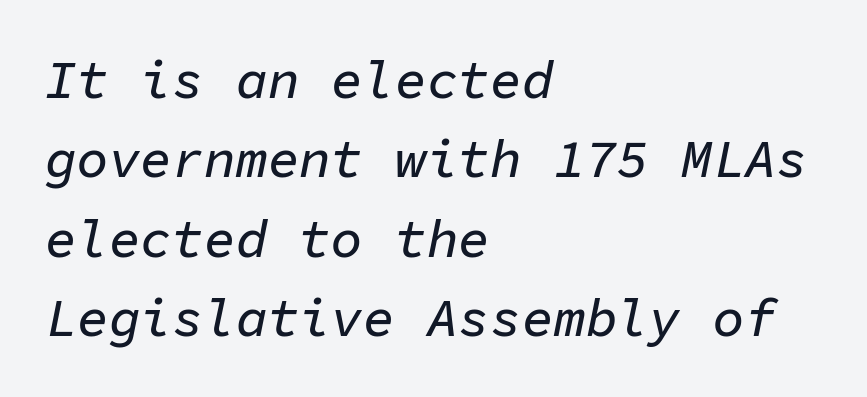
Q: Is the text italic (slanted)? A: Yes, it leans right by about 11 degrees.
Q: Is the text underlined? A: No.
Q: How is the paragraph aligned? A: Left-aligned.
Q: Is the spacing between letters normal or unusually wide? A: Normal.
Q: Is the spacing between lines tight, normal or loose? A: Normal.
Q: Width (condensed, normal, or wide)? A: Normal.
Q: Stroke contrast? A: Low.
Q: x-height? A: Medium.
Q: Monospaced? A: Yes.
